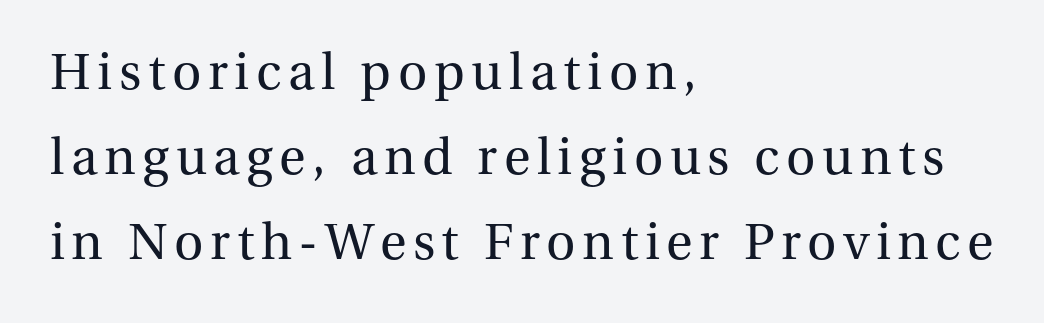
Q: Is the text bold? A: No.
Q: Is the text italic (slanted)? A: No, it is upright.
Q: Is the typeface a serif or a sans-serif typeface? A: Serif.
Q: Is the text underlined? A: No.
Q: How is the paragraph aligned? A: Left-aligned.
Q: Is the spacing between lines tight, normal or loose? A: Normal.
Q: Width (condensed, normal, or wide)? A: Normal.
Q: Stroke contrast? A: Medium.
Q: x-height? A: Medium.
Q: Monospaced? A: No.
